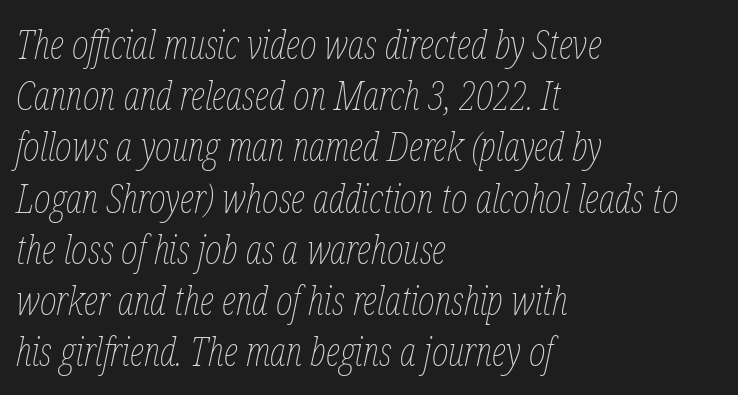
Q: Is the text bold? A: No.
Q: Is the text italic (slanted)? A: Yes, it leans right by about 12 degrees.
Q: Is the text underlined? A: No.
Q: How is the paragraph aligned? A: Left-aligned.
Q: Is the spacing between letters normal or unusually wide? A: Normal.
Q: Is the spacing between lines tight, normal or loose? A: Normal.
Q: Width (condensed, normal, or wide)? A: Condensed.
Q: Stroke contrast? A: Low.
Q: x-height? A: Medium.
Q: Monospaced? A: No.
